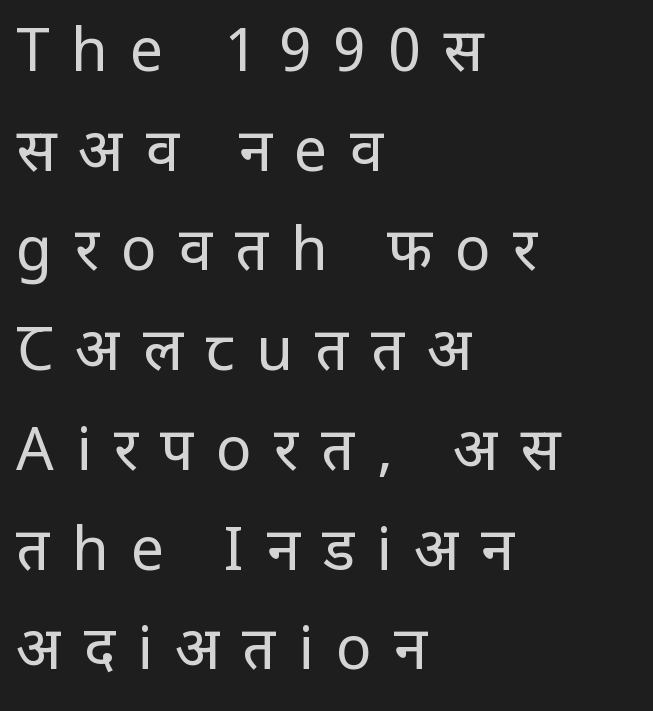
Unbolded letterforms with no extra heft. The ragged edge is on the right, which tells us the setting is flush left. The line-height multiplier appears to be the usual default. Unmarked baselines from the first word to the last. Note the varied advance widths — an 'i' is clearly narrower than an 'm'. Do the letters lean? They stand straight.
